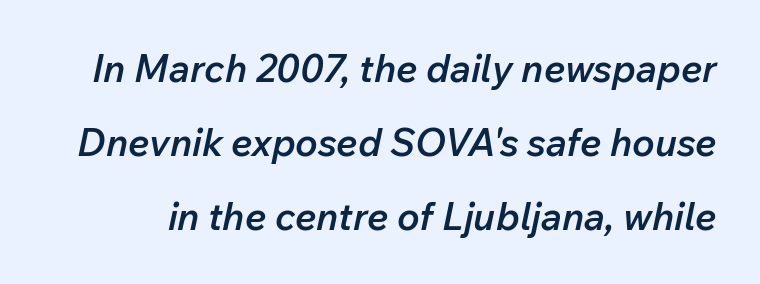
Words appear dense and cohesive because spacing is normal. There's an unmistakable incline to the writing here. Loosely led — the rows are spread out. The passage shown is typed in a proportional face where columns would drift. Semibold letterforms, between regular and bold. The zone under the glyphs is completely vacant.
